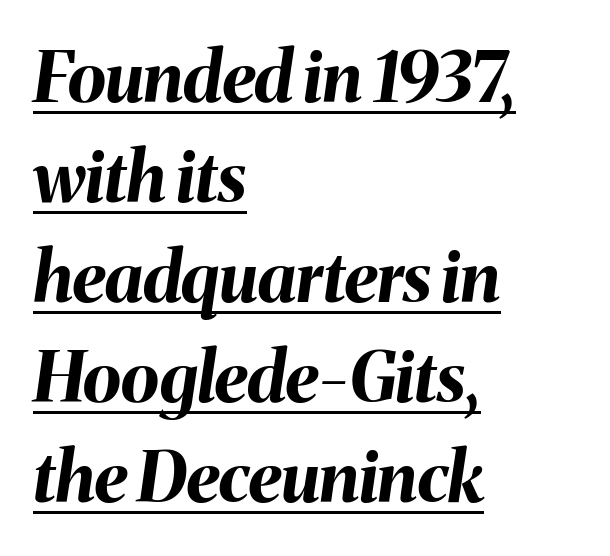
Line spacing here is normal. Emphasis is given by a line drawn under the lettering. Set as a true bold cut, around the 700 mark. Glyph-to-glyph distance matches everyday printed text. Each letter keeps its own natural width here, so spacing adapts to shape.
